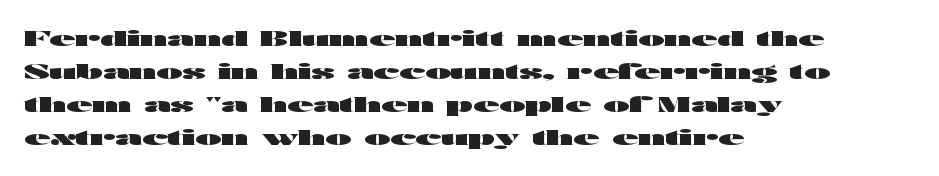
The sample has been set heavy, in full bold. Any mark beneath the type? The region is blank. The ragged edge is on the right, which tells us the setting is flush left. This sample uses plain, unmodified letter spacing. Posture: vertical. Does the leading feel generous? No, just average.
